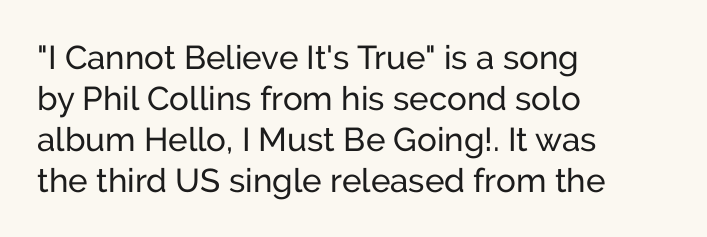
Do the characters align in a grid? No, the font is proportional. This sample uses plain, unmodified letter spacing. The lettering stays uniformly vertical, giving the passage a roman look. A bare baseline throughout the passage. Font category for this specimen: sans-serif. Ink coverage per letter is moderate at most.
